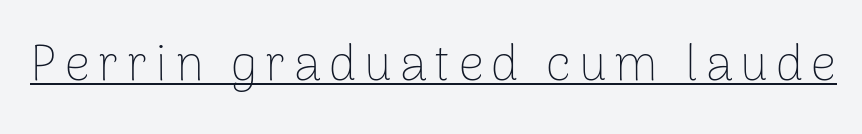
The image shows 50 px thin sans-serif type, upright; set underlined; low stroke contrast and a medium x-height.
